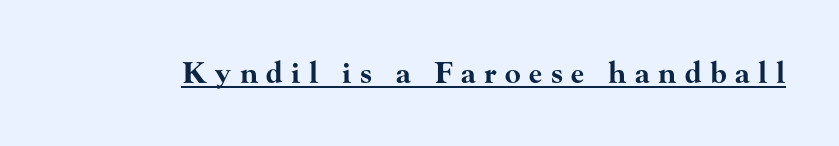
Someone cranked the tracking dial way up on this one. Bold? Absolutely — the strokes are thick and heavy. The glyphs in this specimen are seriffed. The words here are underlined. Italic? Not at all — the glyphs are vertical. These lines are rendered in a variable-pitch font.
